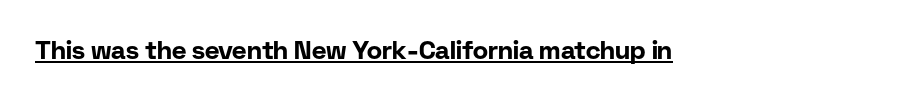
Style check: upright. The type is set solid horizontally, with unmodified tracking. Horizontal alignment here is leftward, the default for most running prose. As a designer I'd log this as weight 700, bold. The rendering uses the underline text-decoration.
